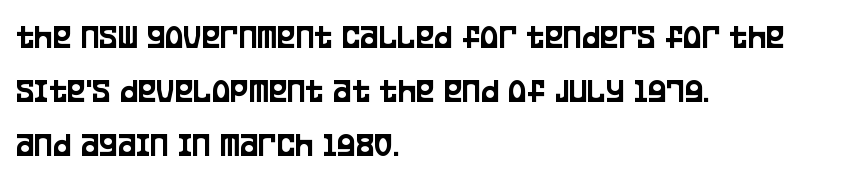
{"serif": "no", "italic": "no", "width": "condensed", "stroke_contrast": "low", "x_height": "large", "monospaced": "no", "underline": "no", "align": "left", "line_spacing": "normal", "line_spacing_ratio": 1.54, "letter_spacing": "normal", "letter_spacing_em": 0.0, "glyph_px": 35}
